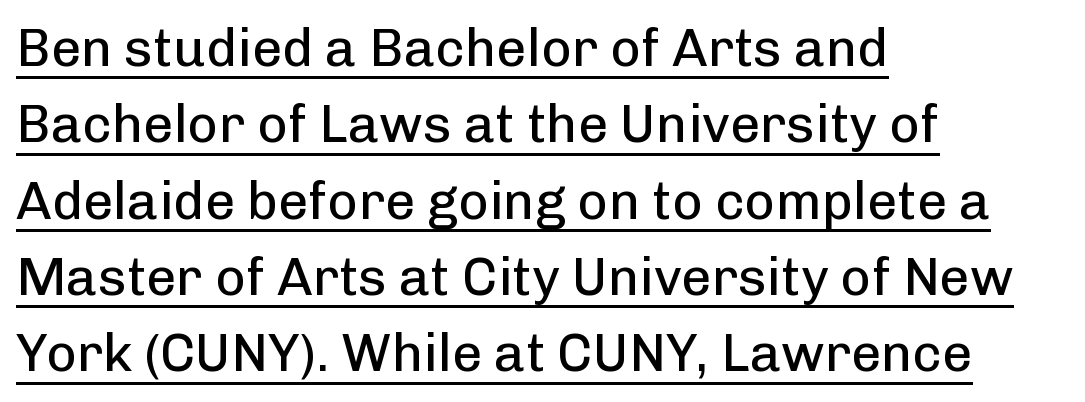
The image shows 53 px regular-weight sans-serif type, upright; set left-aligned, normal line spacing (1.44x), normal letter spacing, underlined; low stroke contrast and a medium x-height.
